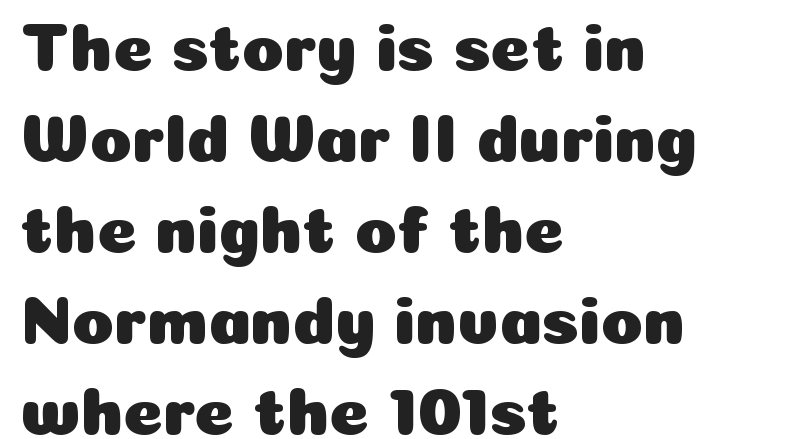
{"serif": "no", "italic": "no", "width": "normal", "stroke_contrast": "low", "x_height": "medium", "monospaced": "no", "underline": "no", "align": "left", "line_spacing": "normal", "line_spacing_ratio": 1.34, "letter_spacing": "normal", "letter_spacing_em": 0.0, "glyph_px": 68}
